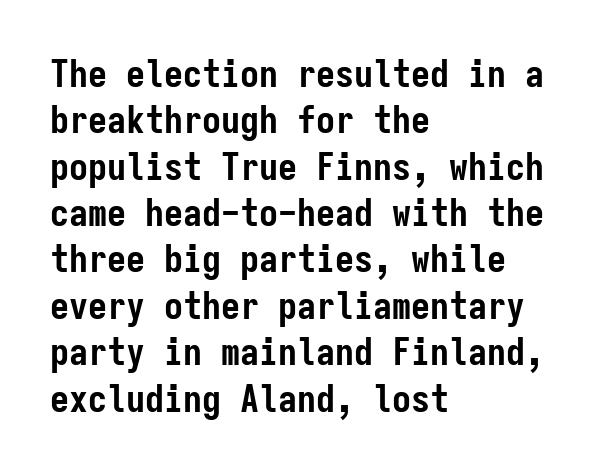
Q: Is the text bold? A: Yes.
Q: Is the text italic (slanted)? A: No, it is upright.
Q: Is the typeface a serif or a sans-serif typeface? A: Sans-serif.
Q: Is the text underlined? A: No.
Q: How is the paragraph aligned? A: Left-aligned.
Q: Is the spacing between letters normal or unusually wide? A: Normal.
Q: Width (condensed, normal, or wide)? A: Condensed.
Q: Stroke contrast? A: Low.
Q: x-height? A: Medium.
Q: Monospaced? A: Yes.
